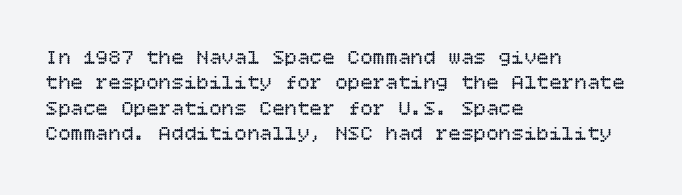
{"italic": "no", "bold": "no", "underline": "no", "align": "left", "line_spacing_ratio": 1.21, "letter_spacing": "normal", "letter_spacing_em": 0.0, "glyph_px": 21}
